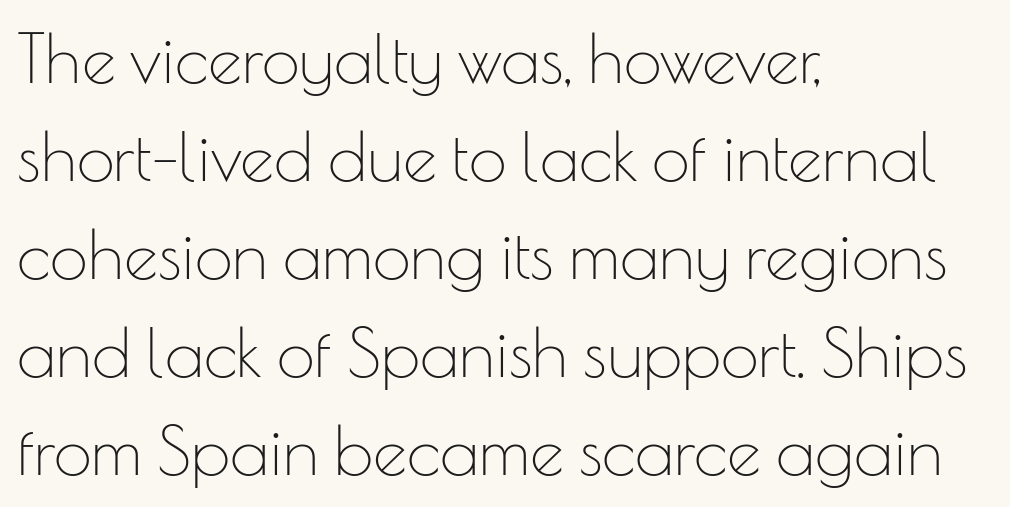
{"serif": "no", "italic": "no", "bold": "no", "weight": "thin", "width": "normal", "stroke_contrast": "low", "x_height": "small", "monospaced": "no", "underline": "no", "align": "left", "line_spacing": "normal", "line_spacing_ratio": 1.44, "letter_spacing": "normal", "letter_spacing_em": 0.0, "glyph_px": 68}
